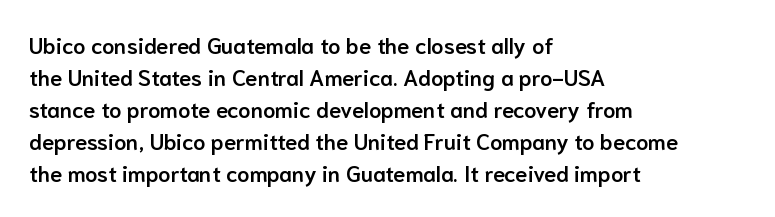
Check the space under the baseline: it is left empty. Style check: upright. The sample has been set in demibold, a notch under bold. Words appear dense and cohesive because spacing is normal. In terms of leading, this rendering sits right in the middle. Where is the straight margin? On the left.
